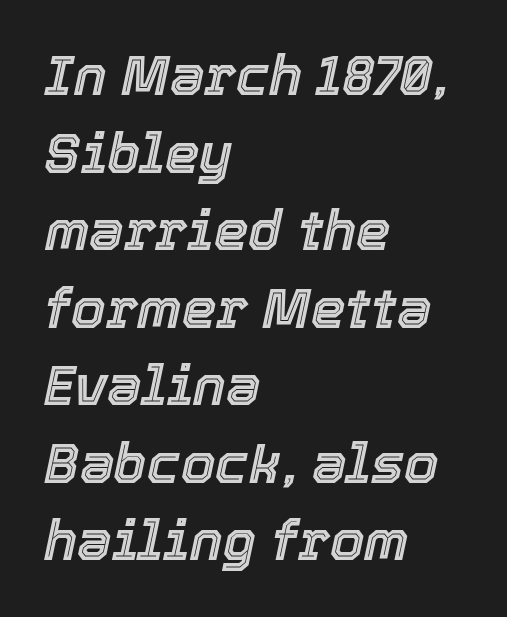
{"italic": "yes", "lean": "right", "slant_degrees": 12, "width": "normal", "x_height": "medium", "monospaced": "no", "underline": "no", "align": "left", "line_spacing": "normal", "line_spacing_ratio": 1.41, "letter_spacing": "normal", "letter_spacing_em": 0.0, "glyph_px": 55}
